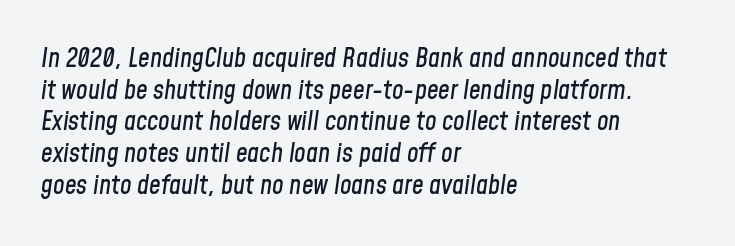
Letters rest on an invisible, unmarked baseline. Compared with typical body copy, the letter spacing here is the same. The typography opts for an oblique posture over an upright one. This rendering uses left alignment, leaving the right contour irregular.
